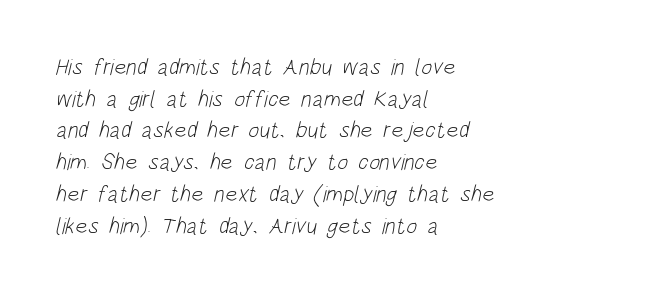
Q: Is the text bold? A: No.
Q: Is the text underlined? A: No.
Q: How is the paragraph aligned? A: Left-aligned.
Q: Is the spacing between letters normal or unusually wide? A: Normal.
Q: Is the spacing between lines tight, normal or loose? A: Normal.
